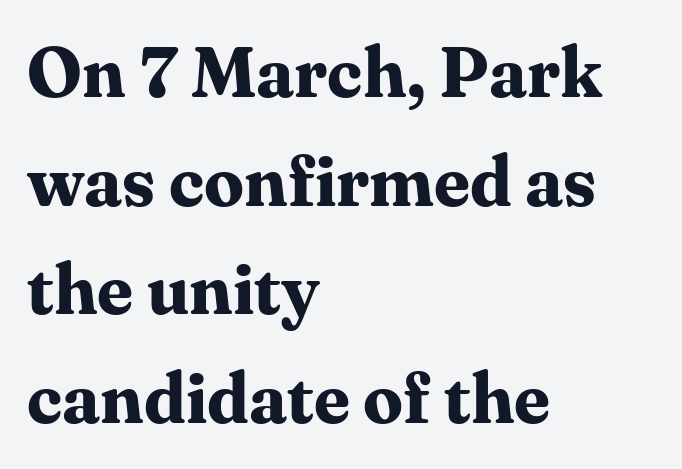
This is heavy type, rendered in bold. Check under the words: just untouched page. Posture: straight, roman, zero tilt. The passage shown is typeset with a serif family. Horizontal bands of white between lines are of average thickness.
